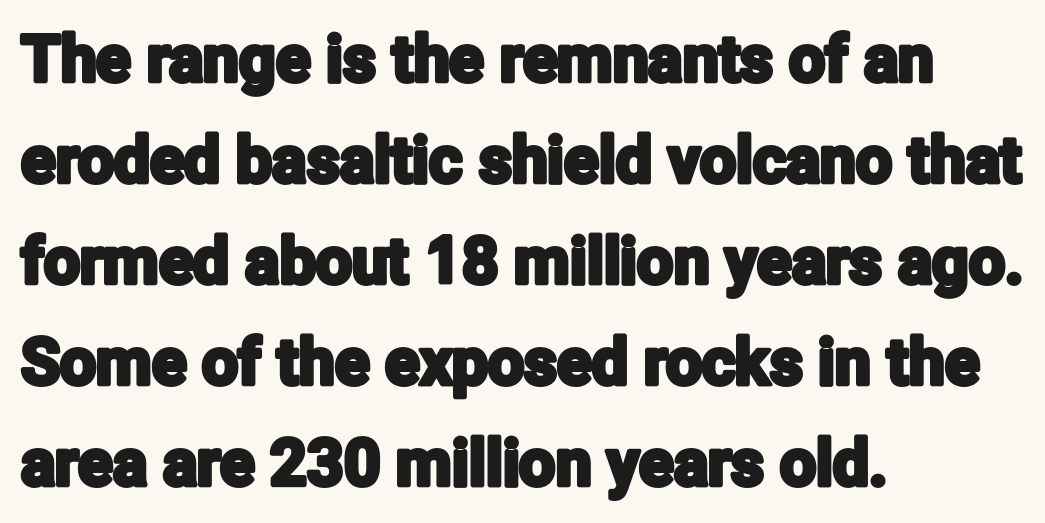
The image shows 64 px condensed sans-serif type, upright; set left-aligned, normal line spacing (1.58x), normal letter spacing, not underlined; low stroke contrast and a medium x-height.
